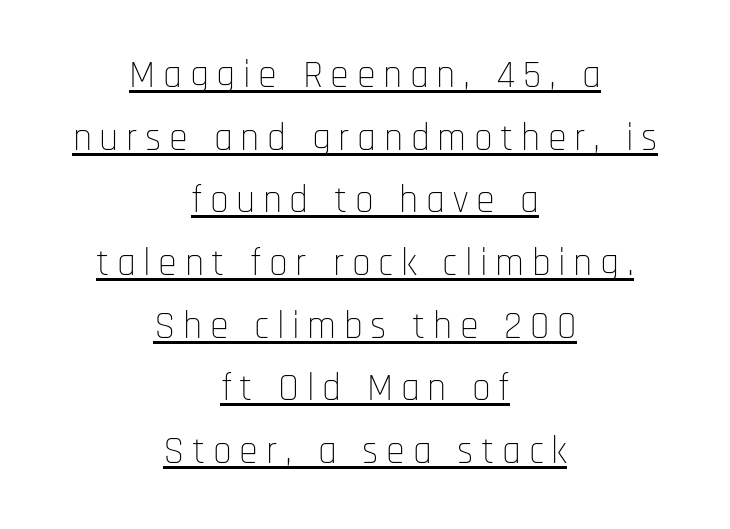
Observe the wide spacing: letters keep a clear distance from each other. Each letter's strokes conclude bluntly, with no projecting serifs. Reading down the block, each line starts at a different indent, mirrored at its end. Weight: regular or lighter. The typography opts for an upright posture over an oblique one. Line spacing here is normal.
